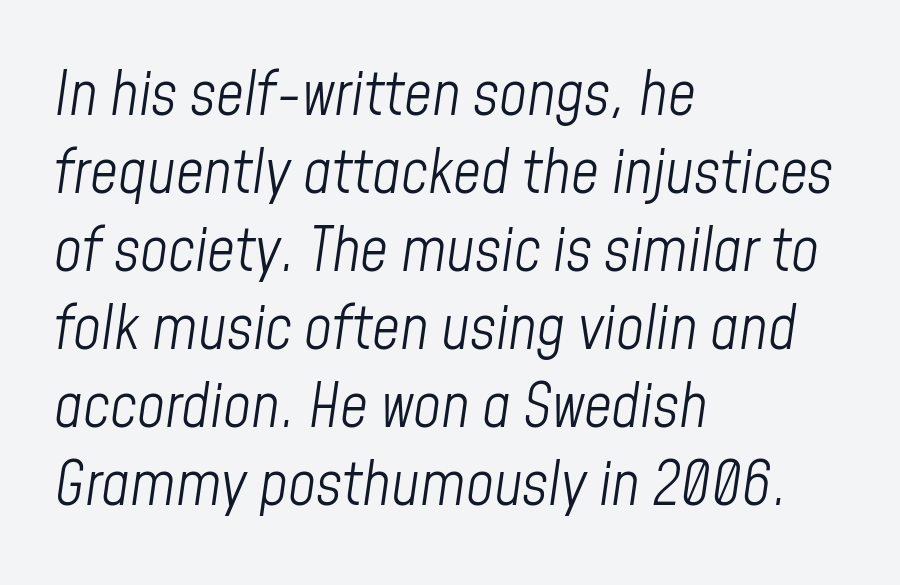
{"italic": "yes", "lean": "right", "slant_degrees": 8, "bold": "no", "weight": "light", "width": "condensed", "stroke_contrast": "low", "x_height": "medium", "monospaced": "no", "underline": "no", "align": "left", "line_spacing": "normal", "line_spacing_ratio": 1.28, "letter_spacing": "normal", "letter_spacing_em": 0.0, "glyph_px": 61}
